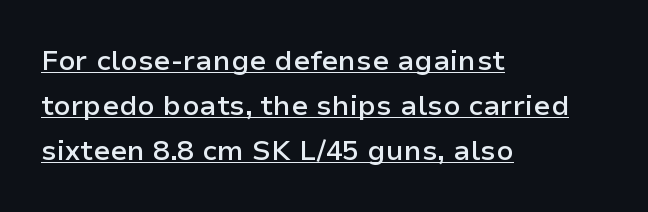
{"serif": "no", "italic": "no", "bold": "semi", "weight": "semibold", "width": "normal", "stroke_contrast": "low", "x_height": "medium", "monospaced": "no", "underline": "yes", "align": "left", "line_spacing": "normal", "line_spacing_ratio": 1.61, "letter_spacing": "normal", "letter_spacing_em": 0.0, "glyph_px": 28}
